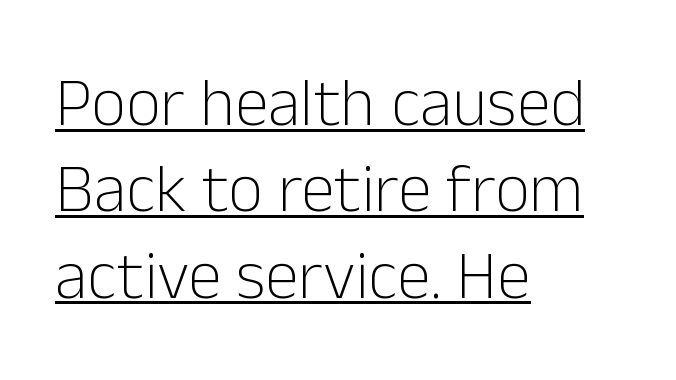
The image shows 68 px light sans-serif type, upright; set left-aligned, normal line spacing (1.27x), normal letter spacing, underlined; low stroke contrast and a medium x-height.
